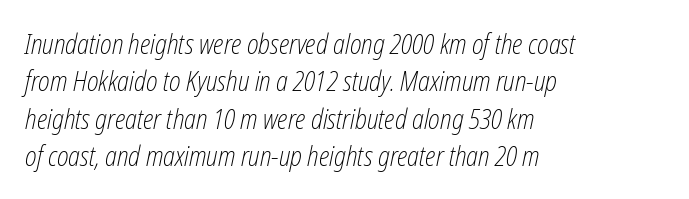
{"italic": "yes", "lean": "right", "slant_degrees": 12, "bold": "no", "underline": "no", "align": "left", "line_spacing": "normal", "line_spacing_ratio": 1.38, "letter_spacing": "normal", "letter_spacing_em": 0.0, "glyph_px": 27}
